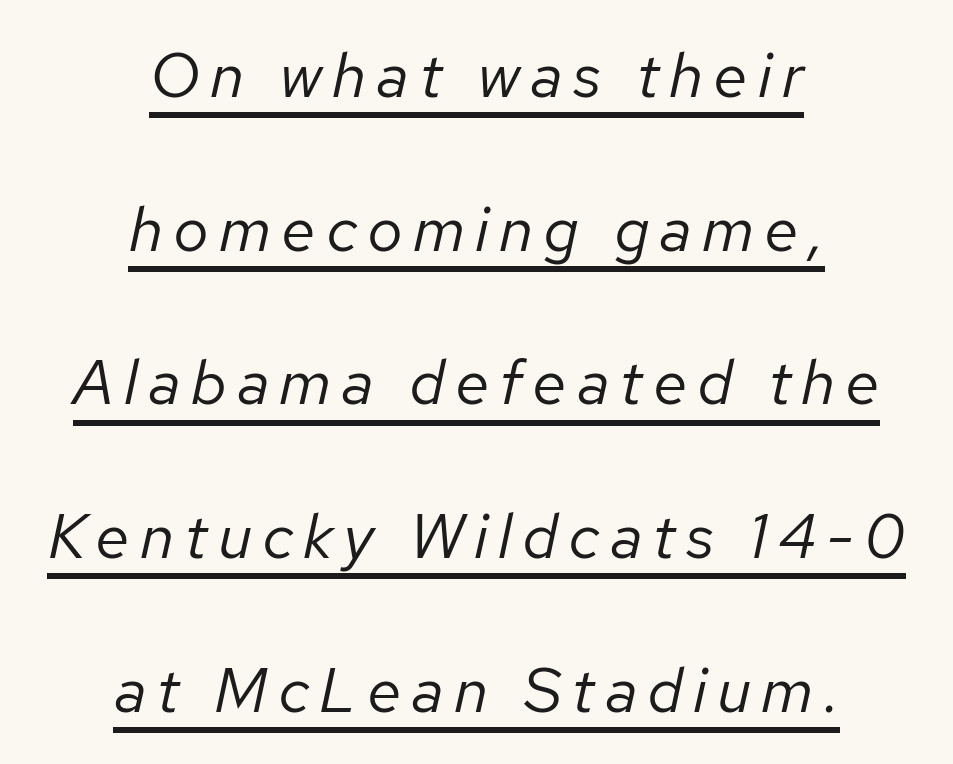
The image shows 63 px regular-weight type, italic (leaning right); set centered, loose line spacing (2.44x), underlined; low stroke contrast and a medium x-height.
